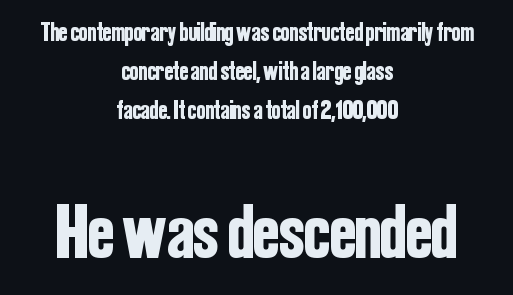
Ascenders rise straight up at ninety degrees. The second block has been scaled up relative to the first. You could not count columns in this text — the font is proportionally spaced. Inter-character spacing is left at the font's built-in metrics. Is this a sans? Yes — the strokes have no serifs.
